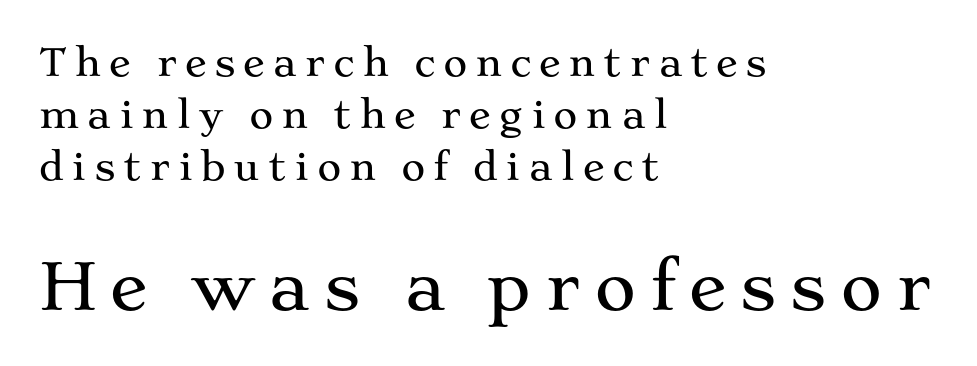
{"serif": "yes", "italic": "no", "width": "wide", "stroke_contrast": "medium", "x_height": "medium", "monospaced": "no", "underline": "no", "align": "left", "line_spacing": "normal", "line_spacing_ratio": 1.4, "letter_spacing": "wide", "letter_spacing_em": 0.2, "larger_block": "second", "size_ratio": 1.73, "glyph_px": 64}
